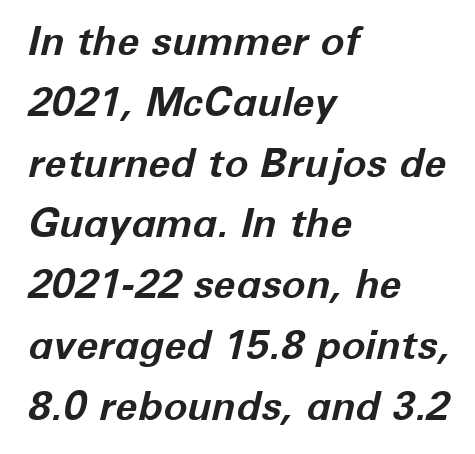
The image shows 40 px bold type, italic (leaning right); set left-aligned, normal line spacing (1.52x), normal letter spacing, not underlined; low stroke contrast and a medium x-height.
